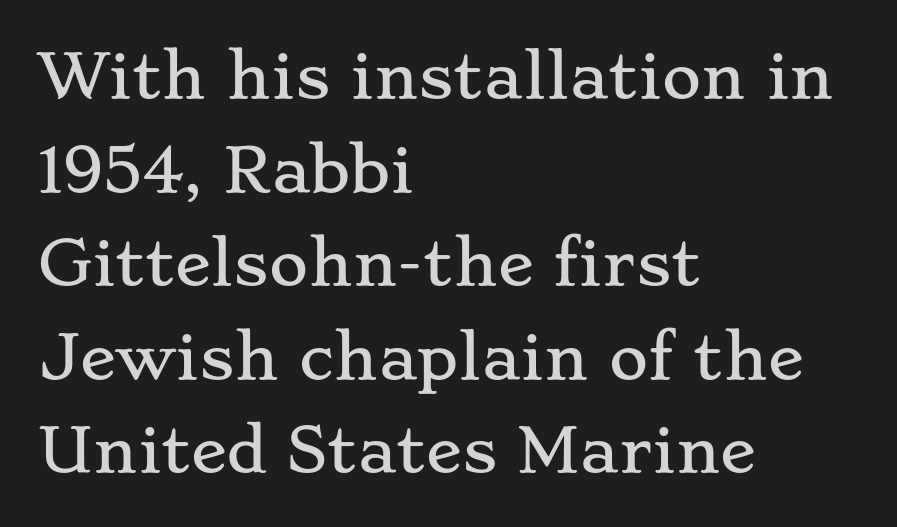
The image shows 60 px wide serif type, upright; set left-aligned, normal line spacing (1.56x), normal letter spacing, not underlined; low stroke contrast and a small x-height.
